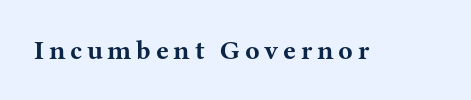
{"italic": "no", "bold": "yes", "underline": "no", "glyph_px": 27}
